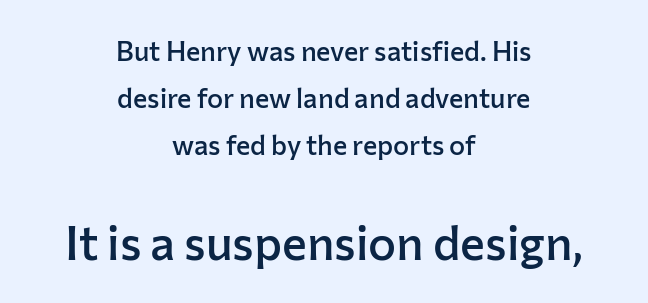
Q: Is the text bold? A: Semi-bold.
Q: Is the text italic (slanted)? A: No, it is upright.
Q: Is the typeface a serif or a sans-serif typeface? A: Sans-serif.
Q: Is the text underlined? A: No.
Q: How is the paragraph aligned? A: Centered.
Q: Is the spacing between letters normal or unusually wide? A: Normal.
Q: Which block of text is set in a larger size, the first (top) or the second (bottom)? A: The second (bottom) one.
Q: Width (condensed, normal, or wide)? A: Normal.
Q: Stroke contrast? A: Low.
Q: x-height? A: Medium.
Q: Monospaced? A: No.
